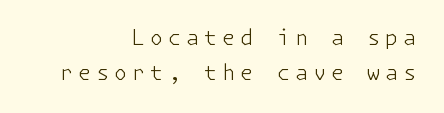
Successive baselines arrive at the customary interval. Compared with a typical body face, this is equally light or lighter still. The paragraph has a hard right edge and a soft left edge. Is there any slant? The stems are plumb. The string is rendered with underlining switched off. The horizontal fit of the characters is loose and conspicuously gappy.
